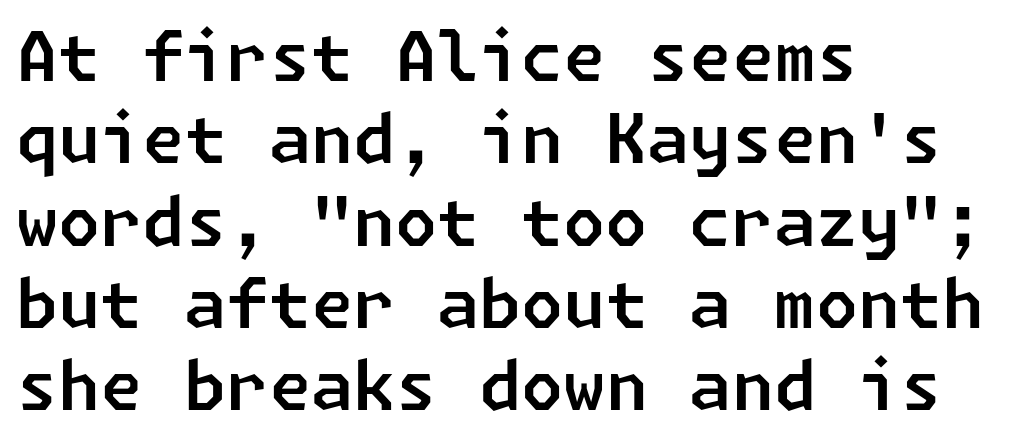
Q: Is the typeface a serif or a sans-serif typeface? A: Sans-serif.
Q: Is the text underlined? A: No.
Q: How is the paragraph aligned? A: Left-aligned.
Q: Is the spacing between letters normal or unusually wide? A: Normal.
Q: Width (condensed, normal, or wide)? A: Normal.
Q: Stroke contrast? A: Low.
Q: x-height? A: Medium.
